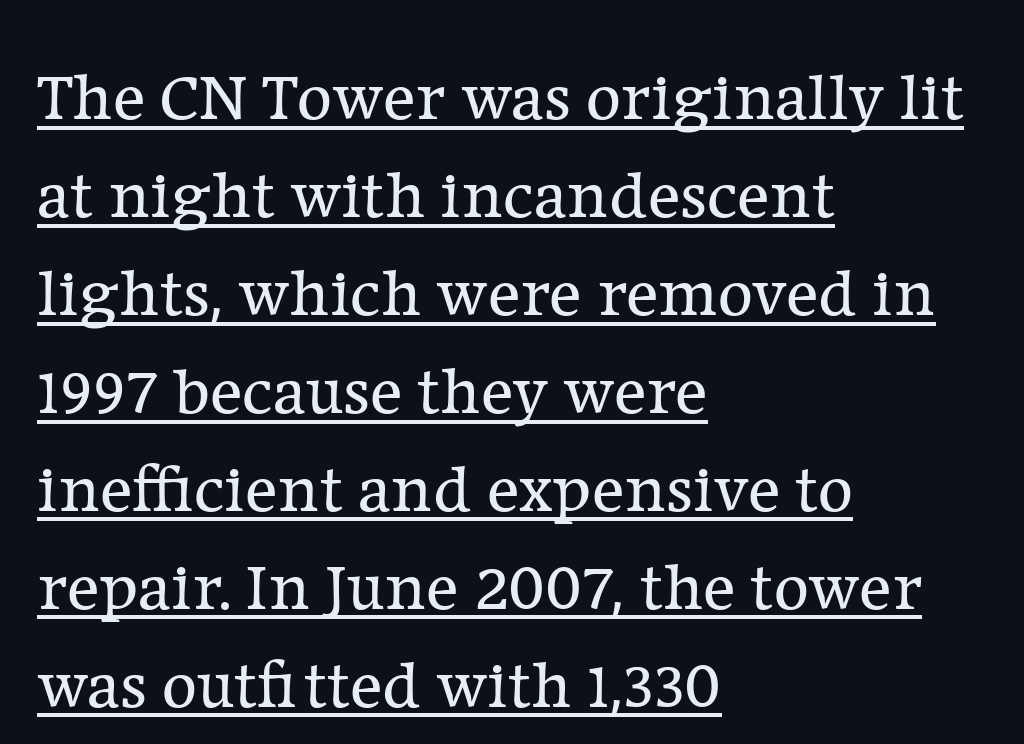
The line-height multiplier appears to be the usual default. A typesetter would call this proportional, since set widths differ per character. These lines keep a tight, regular rhythm from letter to letter. Looks like someone drew a line under every word here. Each stroke keeps to a modest, everyday thickness or less. A student would call this left alignment; a typographer would say flush left, rag right.
